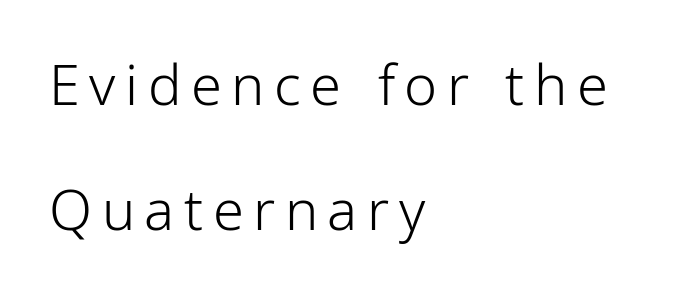
The letters carry no serifs — their stems end cleanly without finishing strokes. A light-to-regular cut is what we see here. Note the varied advance widths — an 'i' is clearly narrower than an 'm'. The passage is arranged the way most books set body copy — flush left. Check the space under the baseline: it is left empty.
